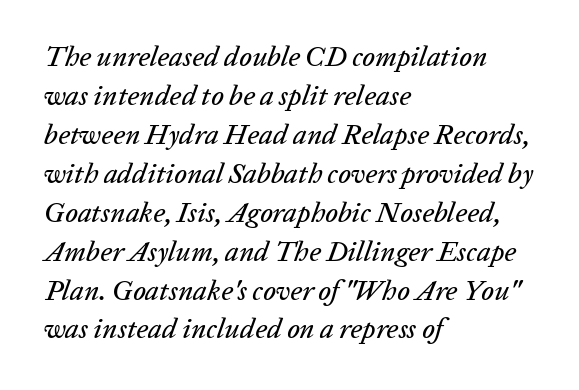
The image shows 28 px text type, italic (leaning right); set left-aligned, normal line spacing (1.39x), normal letter spacing, not underlined; low stroke contrast and a medium x-height.
